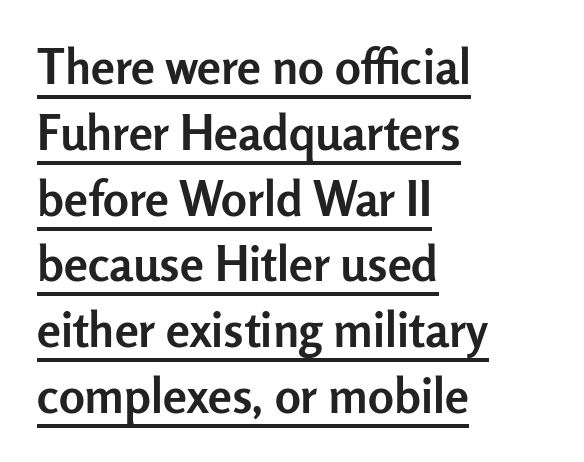
The image shows 48 px semibold sans-serif type, upright; set left-aligned, normal line spacing (1.37x), normal letter spacing, underlined; low stroke contrast and a medium x-height.
